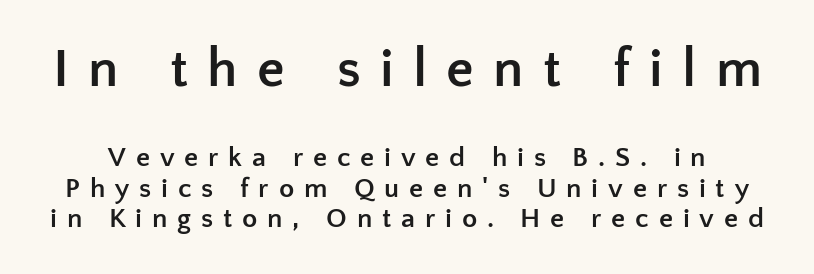
The letters advance in unequal steps, a hallmark of proportional type. The line-height multiplier appears low, near solid setting. Check under the words: just untouched page. Notice how thick the strokes are: this is what a full bold looks like. Italic? Not at all — the glyphs are vertical.
